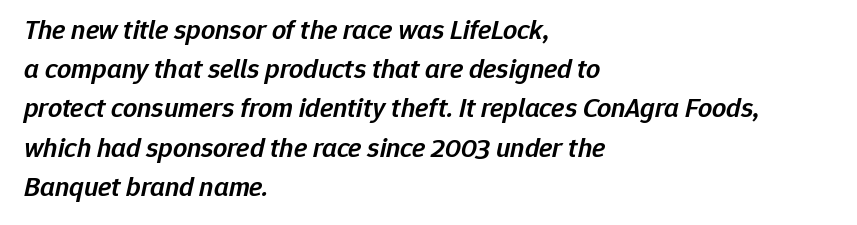
Q: Is the text bold? A: Semi-bold.
Q: Is the text italic (slanted)? A: Yes, it leans right by about 12 degrees.
Q: Is the text underlined? A: No.
Q: How is the paragraph aligned? A: Left-aligned.
Q: Is the spacing between letters normal or unusually wide? A: Normal.
Q: Is the spacing between lines tight, normal or loose? A: Normal.
Q: Width (condensed, normal, or wide)? A: Normal.
Q: Stroke contrast? A: Low.
Q: x-height? A: Medium.
Q: Monospaced? A: No.
